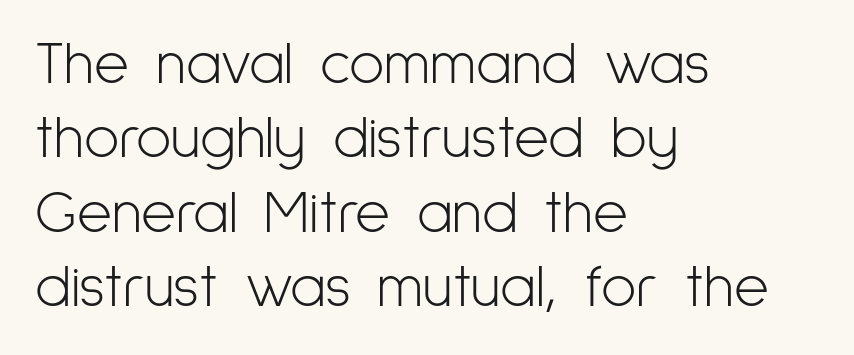
Q: Is the text bold? A: No.
Q: Is the text italic (slanted)? A: No, it is upright.
Q: Is the typeface a serif or a sans-serif typeface? A: Sans-serif.
Q: Is the text underlined? A: No.
Q: How is the paragraph aligned? A: Left-aligned.
Q: Is the spacing between letters normal or unusually wide? A: Normal.
Q: Width (condensed, normal, or wide)? A: Condensed.
Q: Stroke contrast? A: Low.
Q: x-height? A: Medium.
Q: Monospaced? A: No.
